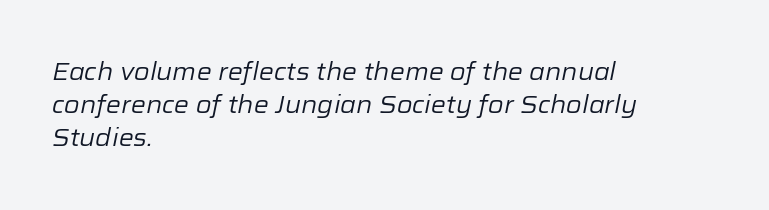
The image shows 24 px text type, italic (leaning right); set left-aligned, normal line spacing (1.38x), normal letter spacing, not underlined.
